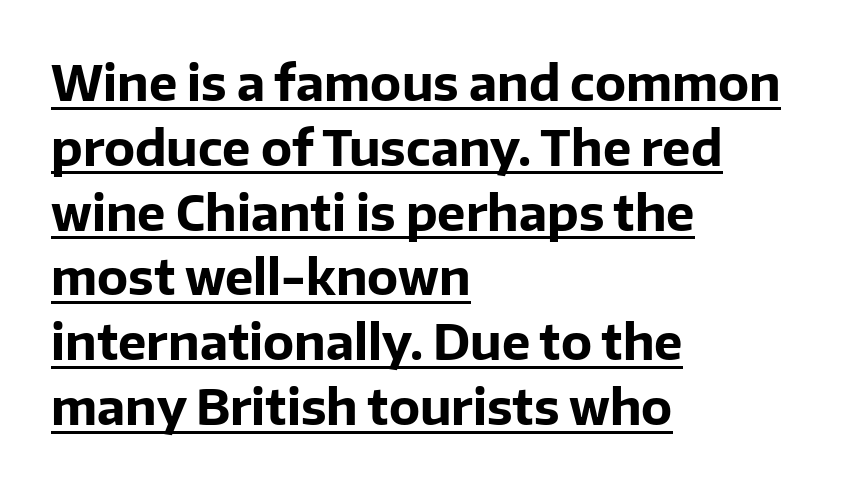
Q: Is the text bold? A: Yes.
Q: Is the text italic (slanted)? A: No, it is upright.
Q: Is the typeface a serif or a sans-serif typeface? A: Sans-serif.
Q: Is the text underlined? A: Yes.
Q: How is the paragraph aligned? A: Left-aligned.
Q: Is the spacing between letters normal or unusually wide? A: Normal.
Q: Is the spacing between lines tight, normal or loose? A: Normal.
Q: Width (condensed, normal, or wide)? A: Normal.
Q: Stroke contrast? A: Low.
Q: x-height? A: Medium.
Q: Monospaced? A: No.
